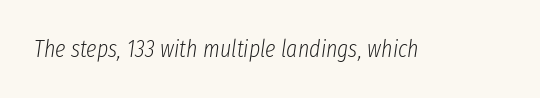
The specimen omits any rule beneath the text block's lines. Is the stroke heavy? The answer is a plain regular-or-lighter. Compared with typical body copy, the letter spacing here is the same. The letters are slanted; this is an italic face.
